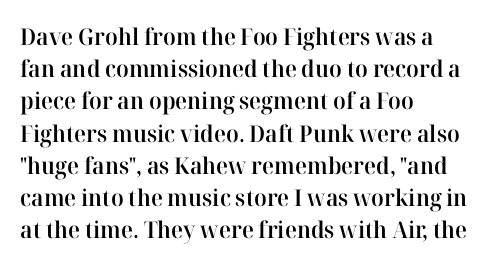
The image shows 23 px text type, upright; set left-aligned, normal line spacing (1.4x), normal letter spacing, not underlined.
